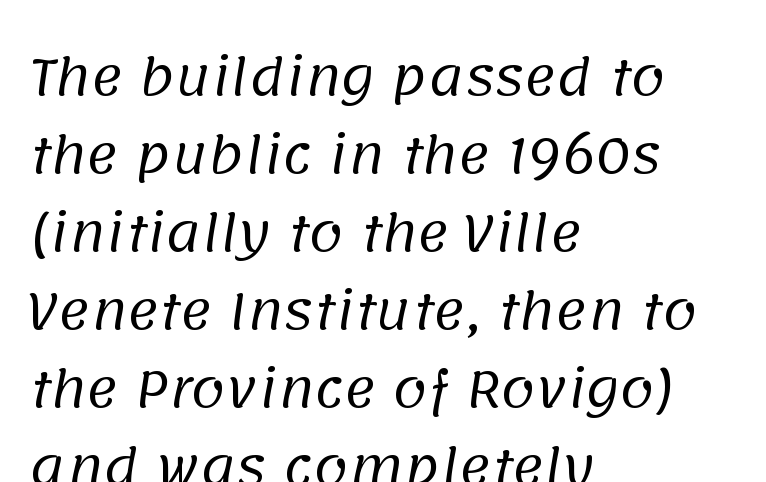
Q: Is the text bold? A: No.
Q: Is the typeface a serif or a sans-serif typeface? A: Sans-serif.
Q: Is the text underlined? A: No.
Q: How is the paragraph aligned? A: Left-aligned.
Q: Is the spacing between letters normal or unusually wide? A: Normal.
Q: Is the spacing between lines tight, normal or loose? A: Normal.
Q: Width (condensed, normal, or wide)? A: Normal.
Q: Stroke contrast? A: Low.
Q: x-height? A: Large.
Q: Monospaced? A: No.
